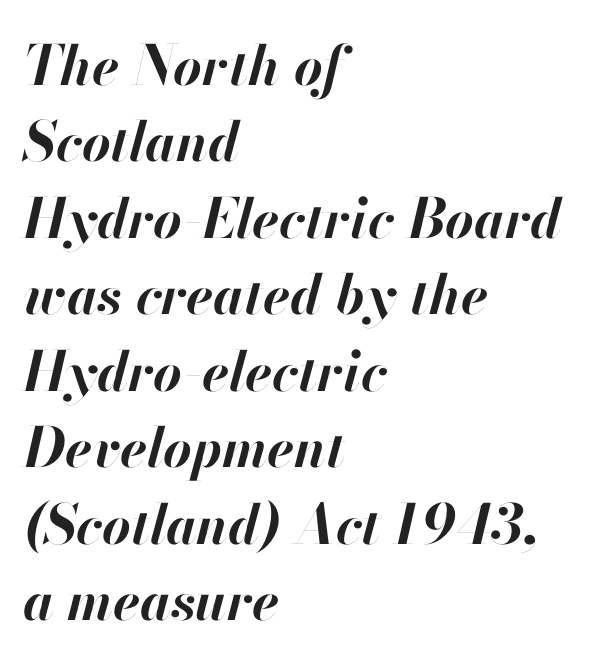
Q: Is the text bold? A: Yes.
Q: Is the text italic (slanted)? A: Yes, it leans right by about 13 degrees.
Q: Is the text underlined? A: No.
Q: How is the paragraph aligned? A: Left-aligned.
Q: Is the spacing between letters normal or unusually wide? A: Normal.
Q: Is the spacing between lines tight, normal or loose? A: Normal.
Q: Width (condensed, normal, or wide)? A: Normal.
Q: Stroke contrast? A: High.
Q: x-height? A: Small.
Q: Monospaced? A: No.
